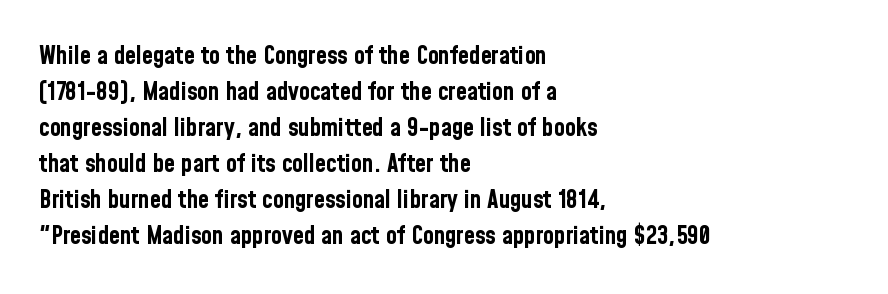
The image shows 25 px bold type, upright; set left-aligned, normal line spacing (1.44x), normal letter spacing, not underlined.
